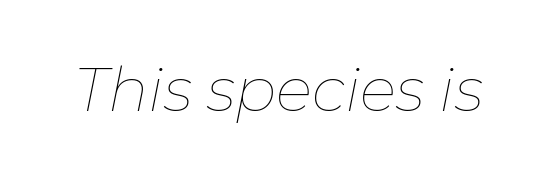
Q: Is the text bold? A: No.
Q: Is the text italic (slanted)? A: Yes, it leans right by about 11 degrees.
Q: Is the text underlined? A: No.
Q: Is the spacing between letters normal or unusually wide? A: Normal.
Q: Width (condensed, normal, or wide)? A: Normal.
Q: Stroke contrast? A: Low.
Q: x-height? A: Medium.
Q: Monospaced? A: No.
